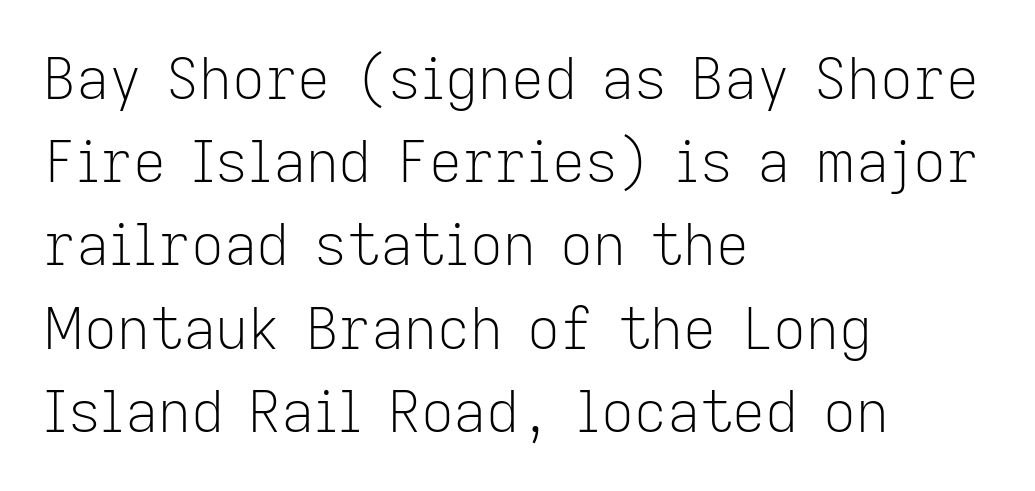
The image shows 57 px light sans-serif type, upright; set left-aligned, normal line spacing (1.46x), normal letter spacing, not underlined; low stroke contrast and a medium x-height.
